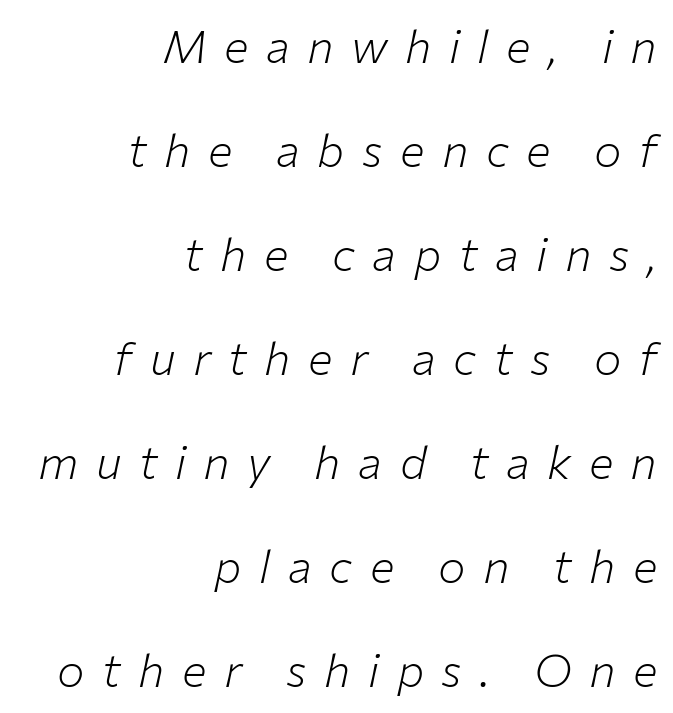
{"italic": "yes", "lean": "right", "slant_degrees": 12, "bold": "no", "weight": "light", "width": "normal", "stroke_contrast": "low", "x_height": "medium", "monospaced": "no", "underline": "no", "align": "right", "line_spacing": "loose", "line_spacing_ratio": 2.26, "letter_spacing": "wide", "letter_spacing_em": 0.38, "glyph_px": 46}
